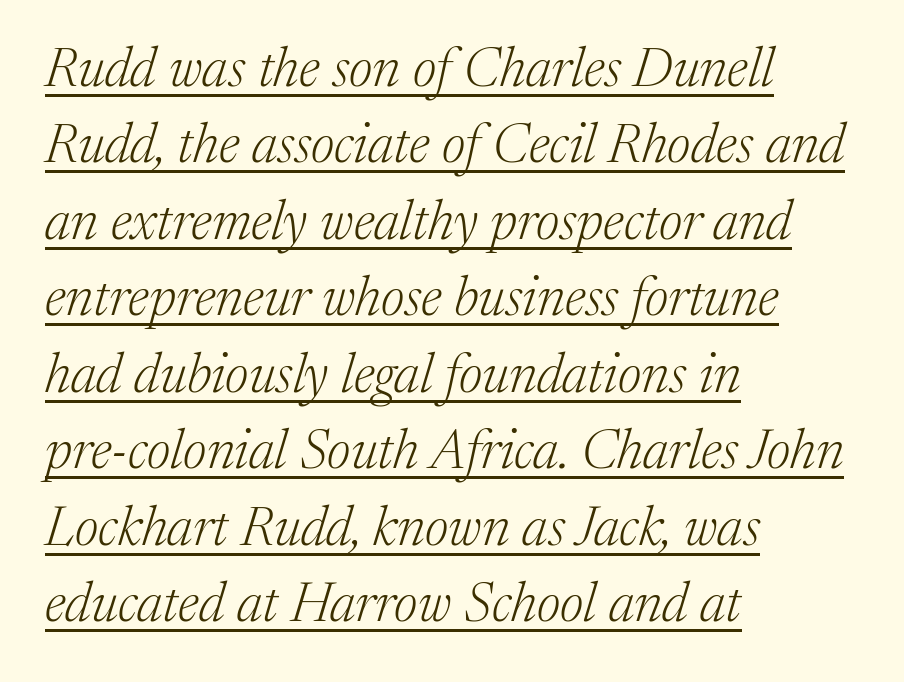
The image shows 55 px light serif type, italic (leaning right); set left-aligned, normal line spacing (1.39x), normal letter spacing, underlined; medium stroke contrast and a medium x-height.
